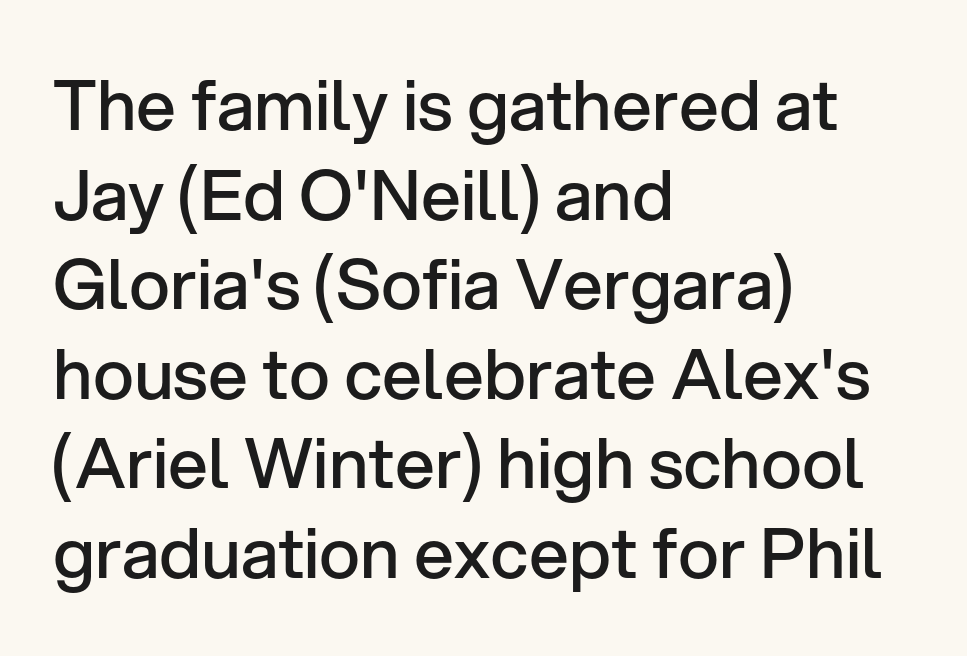
{"serif": "no", "italic": "no", "bold": "semi", "weight": "semibold", "width": "normal", "stroke_contrast": "low", "x_height": "medium", "monospaced": "no", "underline": "no", "align": "left", "line_spacing": "normal", "line_spacing_ratio": 1.28, "letter_spacing": "normal", "letter_spacing_em": 0.0, "glyph_px": 70}
